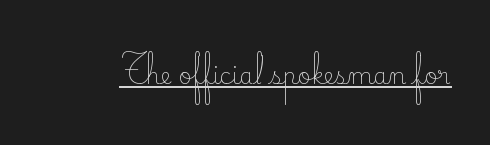
Q: Is the text bold? A: No.
Q: Is the text italic (slanted)? A: No, it is upright.
Q: Is the text underlined? A: Yes.
Q: Is the spacing between letters normal or unusually wide? A: Normal.
